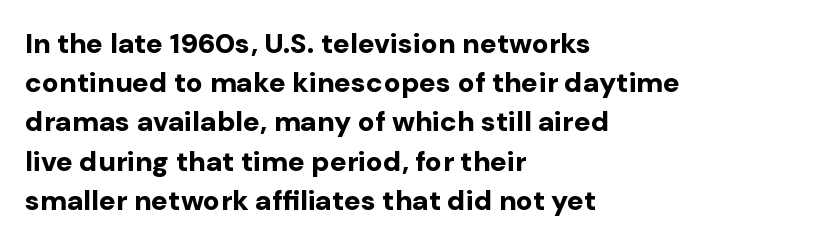
Q: Is the text bold? A: Yes.
Q: Is the text italic (slanted)? A: No, it is upright.
Q: Is the typeface a serif or a sans-serif typeface? A: Sans-serif.
Q: Is the text underlined? A: No.
Q: How is the paragraph aligned? A: Left-aligned.
Q: Is the spacing between letters normal or unusually wide? A: Normal.
Q: Is the spacing between lines tight, normal or loose? A: Normal.
Q: Width (condensed, normal, or wide)? A: Normal.
Q: Stroke contrast? A: Low.
Q: x-height? A: Medium.
Q: Monospaced? A: No.
